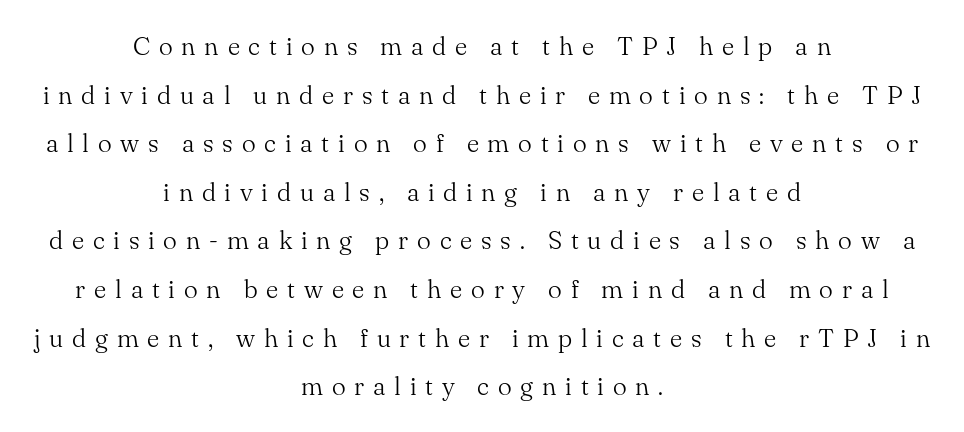
{"italic": "no", "bold": "no", "underline": "no", "align": "center", "line_spacing_ratio": 1.87, "letter_spacing": "wide", "letter_spacing_em": 0.34, "glyph_px": 26}
